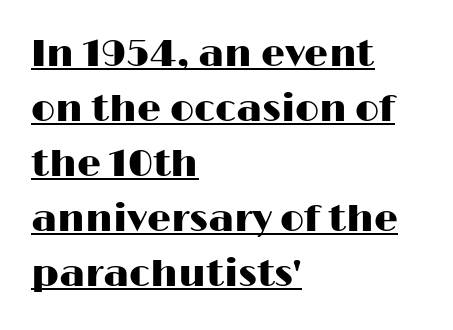
Think of a printed novel: that variable character pitch is what you see here. Vertical spacing — default. Beneath each row of characters lies a ruled line. Teacher's note: observe the even left margin — that is flush-left alignment. Ordinary non-slanted type is in use.
